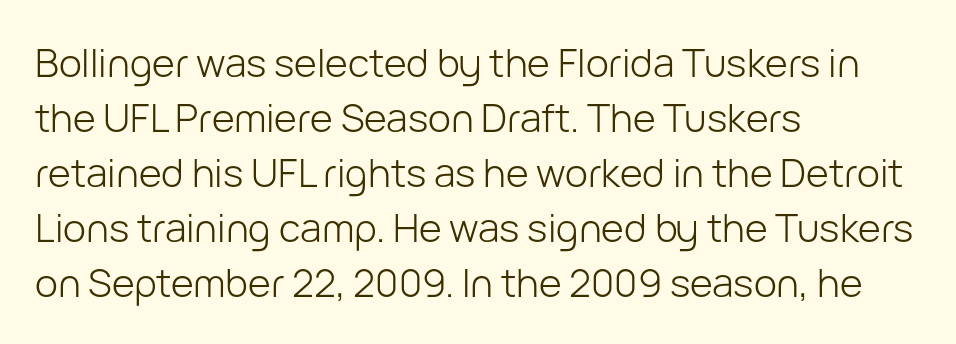
No extra ink here — the face is not bold. Visually the block forms a straight wall on the left and a jagged coastline on the right. The block of text has a typical density, with ordinary space between rows. The face used here is proportionally spaced, like ordinary book or web type.
